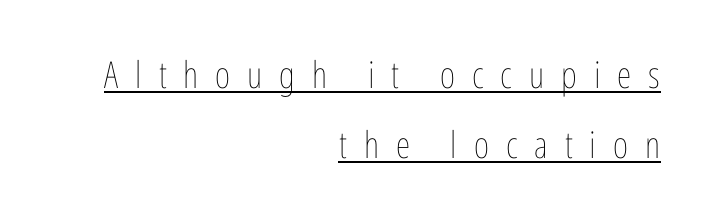
Q: Is the text bold? A: No.
Q: Is the text italic (slanted)? A: No, it is upright.
Q: Is the text underlined? A: Yes.
Q: How is the paragraph aligned? A: Right-aligned.
Q: Is the spacing between letters normal or unusually wide? A: Unusually wide.
Q: Is the spacing between lines tight, normal or loose? A: Loose.
Q: Width (condensed, normal, or wide)? A: Condensed.
Q: Stroke contrast? A: Low.
Q: x-height? A: Medium.
Q: Monospaced? A: No.
